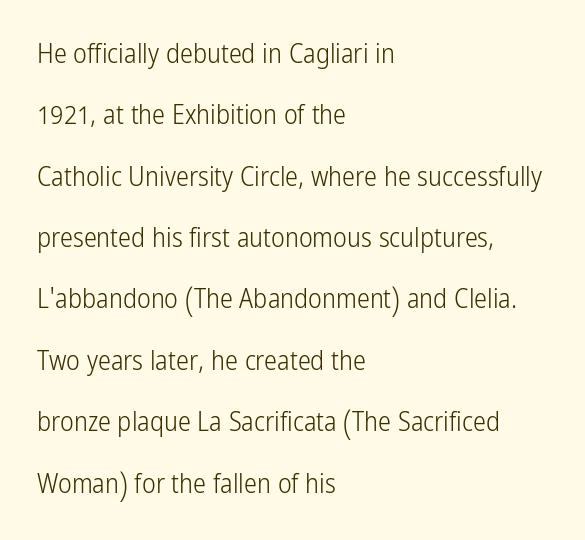
Q: Is the text bold? A: No.
Q: Is the text italic (slanted)? A: No, it is upright.
Q: Is the text underlined? A: No.
Q: How is the paragraph aligned? A: Left-aligned.
Q: Is the spacing between letters normal or unusually wide? A: Normal.
Q: Is the spacing between lines tight, normal or loose? A: Loose.
